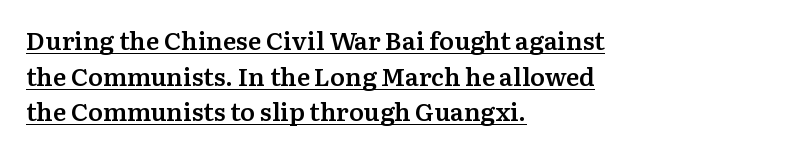
Honestly, the row spacing looks completely unremarkable. Its strokes are somewhat broadened, the hallmark of semibold type. The typesetter chose a ragged-right arrangement here. The rendered words wear a rule along their underside. The passage shown has conventional tracking throughout. Upright lettering throughout.
